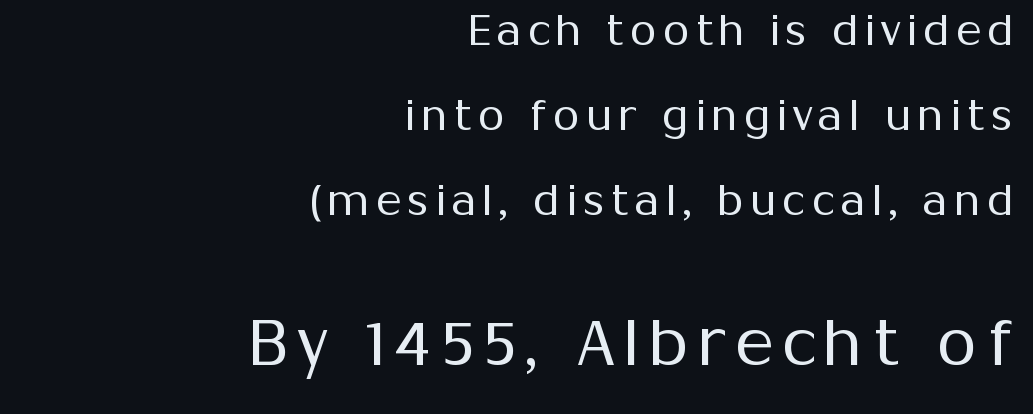
{"serif": "no", "italic": "no", "bold": "no", "weight": "regular", "width": "normal", "stroke_contrast": "medium", "x_height": "medium", "monospaced": "no", "underline": "no", "align": "right", "line_spacing": "loose", "line_spacing_ratio": 1.98, "larger_block": "second", "size_ratio": 1.51, "glyph_px": 65}
